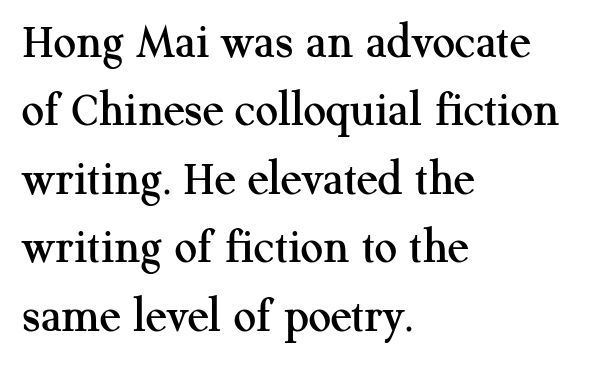
{"serif": "yes", "italic": "no", "width": "normal", "stroke_contrast": "medium", "x_height": "medium", "monospaced": "no", "underline": "no", "align": "left", "line_spacing": "normal", "line_spacing_ratio": 1.37, "letter_spacing": "normal", "letter_spacing_em": 0.0, "glyph_px": 50}
